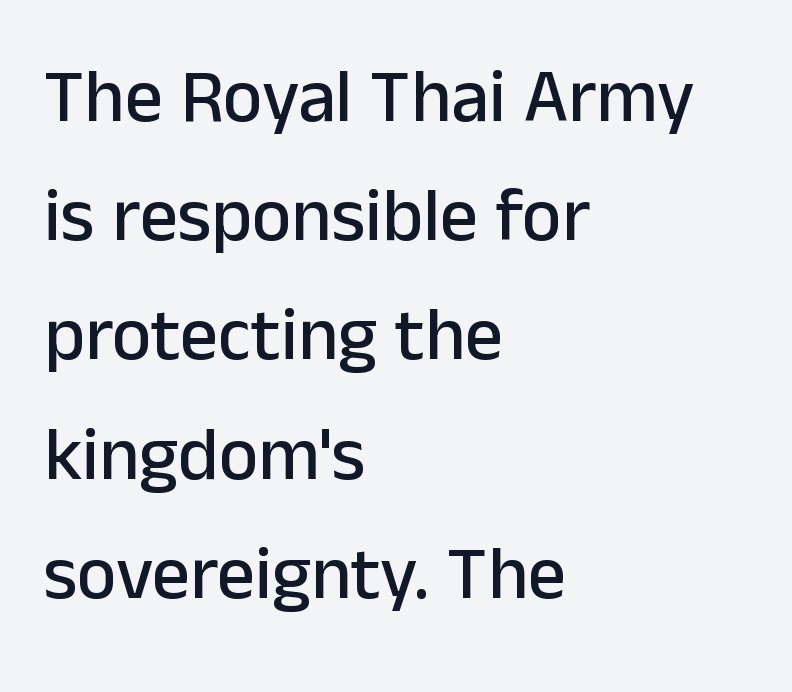
{"serif": "no", "italic": "no", "width": "normal", "stroke_contrast": "low", "x_height": "medium", "monospaced": "no", "underline": "no", "align": "left", "line_spacing": "normal", "line_spacing_ratio": 1.59, "letter_spacing": "normal", "letter_spacing_em": 0.0, "glyph_px": 75}
